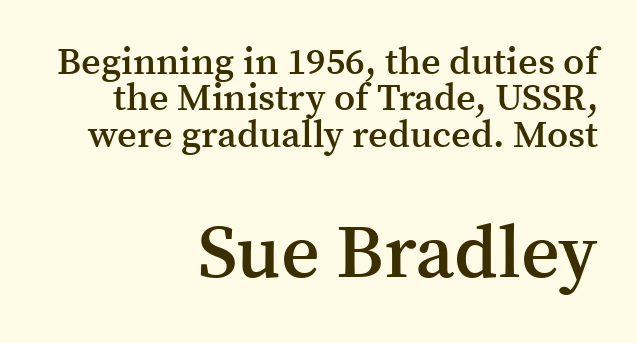
The image shows 75 px semibold serif type, upright; set right-aligned, tight line spacing (0.96x), normal letter spacing, not underlined; the second (bottom) block is 1.97x larger; medium stroke contrast and a medium x-height.
